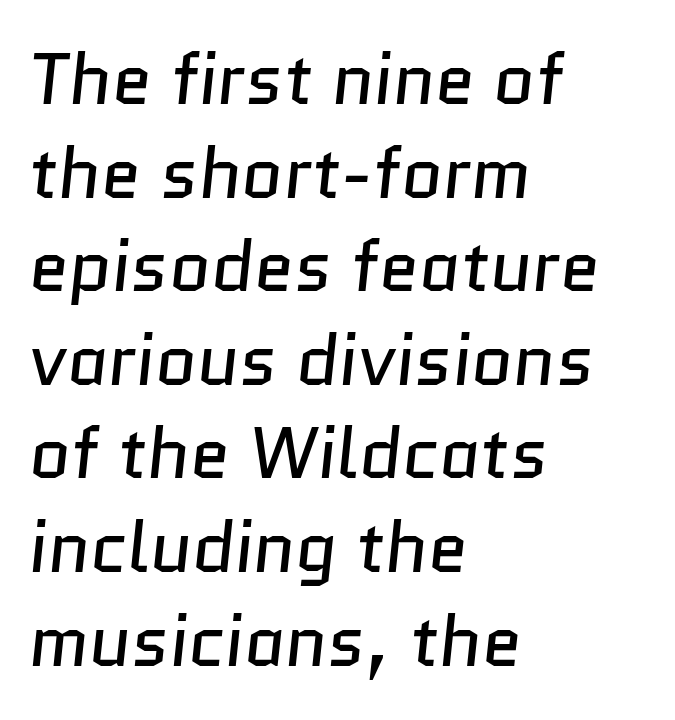
The image shows 72 px regular-weight sans-serif type; set left-aligned, normal line spacing (1.3x), normal letter spacing, not underlined; low stroke contrast and a medium x-height.
